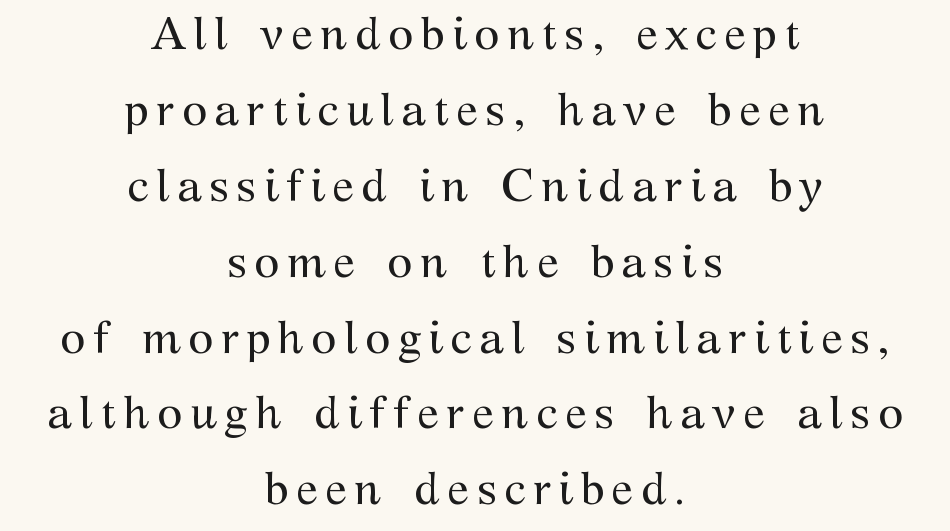
Q: Is the text bold? A: No.
Q: Is the text italic (slanted)? A: No, it is upright.
Q: Is the typeface a serif or a sans-serif typeface? A: Serif.
Q: Is the text underlined? A: No.
Q: How is the paragraph aligned? A: Centered.
Q: Is the spacing between lines tight, normal or loose? A: Normal.
Q: Width (condensed, normal, or wide)? A: Normal.
Q: Stroke contrast? A: Medium.
Q: x-height? A: Medium.
Q: Monospaced? A: No.
